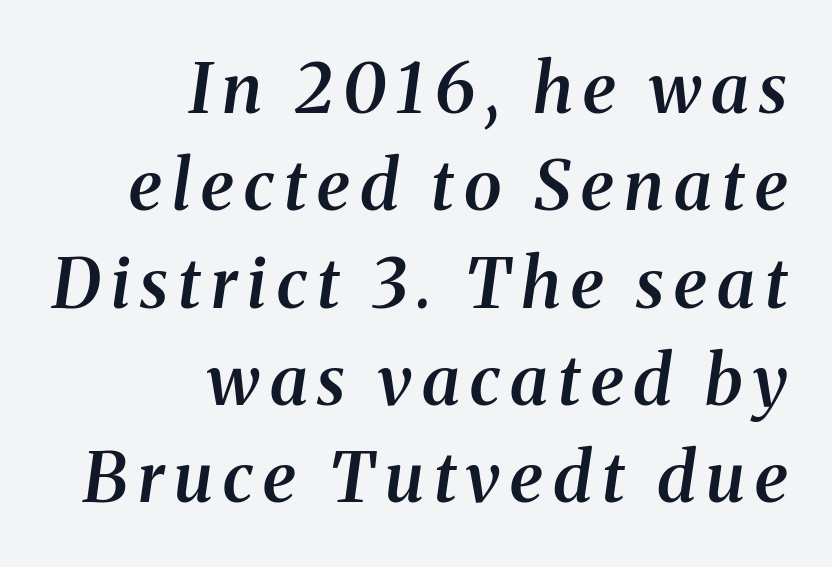
Q: Is the text bold? A: Semi-bold.
Q: Is the text italic (slanted)? A: Yes, it leans right by about 8 degrees.
Q: Is the typeface a serif or a sans-serif typeface? A: Serif.
Q: Is the text underlined? A: No.
Q: How is the paragraph aligned? A: Right-aligned.
Q: Is the spacing between lines tight, normal or loose? A: Normal.
Q: Width (condensed, normal, or wide)? A: Normal.
Q: Stroke contrast? A: Medium.
Q: x-height? A: Medium.
Q: Monospaced? A: No.
